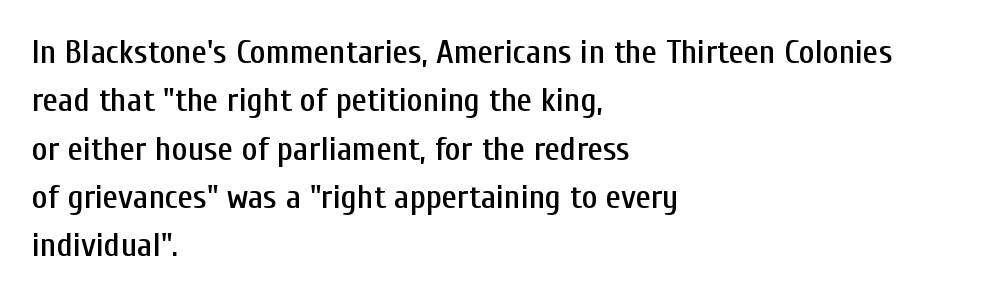
{"serif": "no", "italic": "no", "width": "condensed", "stroke_contrast": "low", "x_height": "medium", "monospaced": "no", "underline": "no", "align": "left", "line_spacing": "normal", "line_spacing_ratio": 1.42, "letter_spacing": "normal", "letter_spacing_em": 0.0, "glyph_px": 34}
